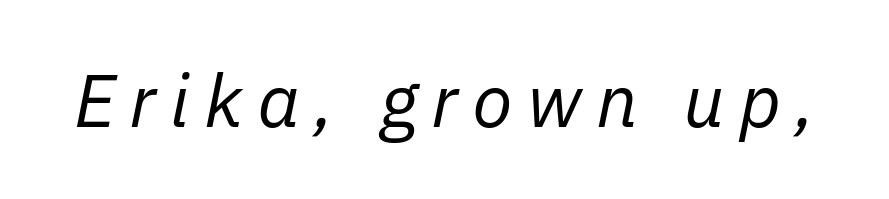
The image shows 74 px regular-weight type, italic (leaning right); set not underlined; low stroke contrast and a medium x-height.
